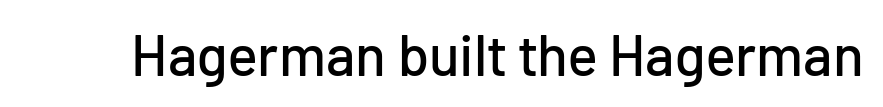
The letters advance in unequal steps, a hallmark of proportional type. The characters display no serif detailing; their extremities are plain. Ascenders rise straight up at ninety degrees. In terms of letterspacing, this is plain default setting. Decoration check: the copy has no underline.
